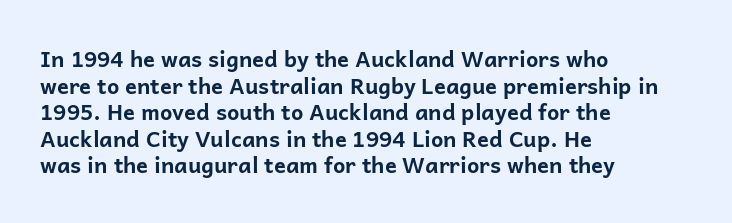
The image shows 22 px bold type, upright; set left-aligned, line spacing 1.21x, normal letter spacing, not underlined.
